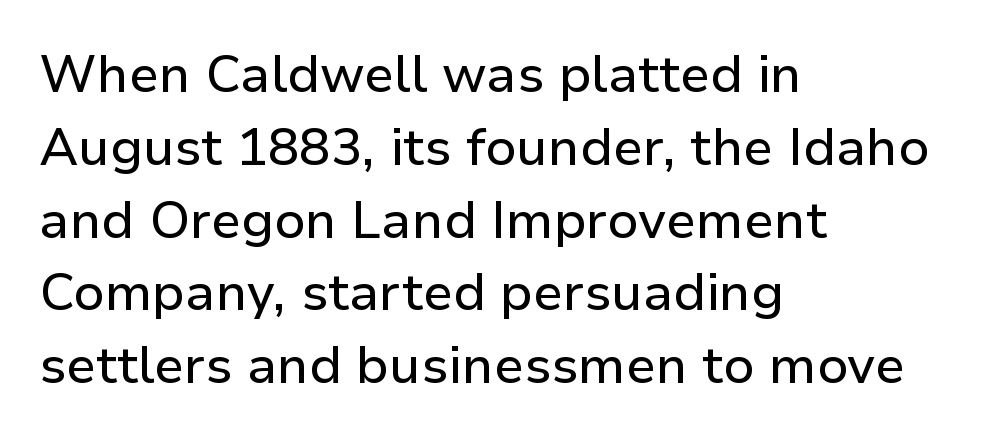
The designer left line spacing at the default. Stroke terminals: plain, sans-serif. This is roman type, the default non-slanted kind. The words here are not underlined. Line starts are locked; line ends wander. A typesetter would call this proportional, since set widths differ per character.
